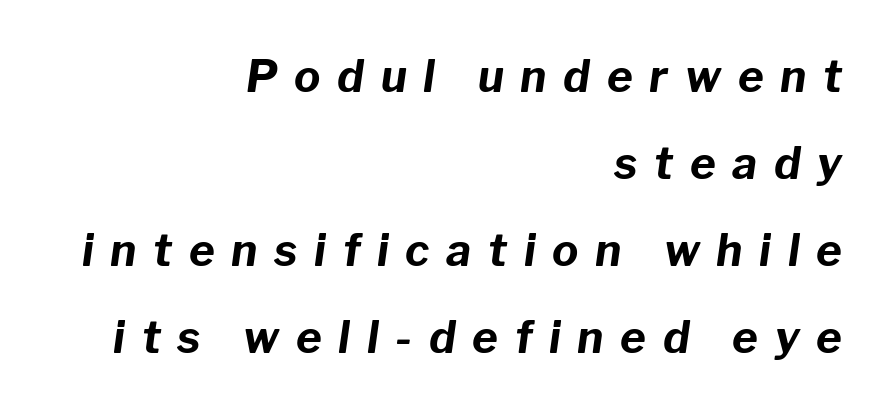
Q: Is the text bold? A: Yes.
Q: Is the text italic (slanted)? A: Yes, it leans right by about 8 degrees.
Q: Is the text underlined? A: No.
Q: How is the paragraph aligned? A: Right-aligned.
Q: Is the spacing between letters normal or unusually wide? A: Unusually wide.
Q: Is the spacing between lines tight, normal or loose? A: Loose.
Q: Width (condensed, normal, or wide)? A: Normal.
Q: Stroke contrast? A: Low.
Q: x-height? A: Medium.
Q: Monospaced? A: No.
